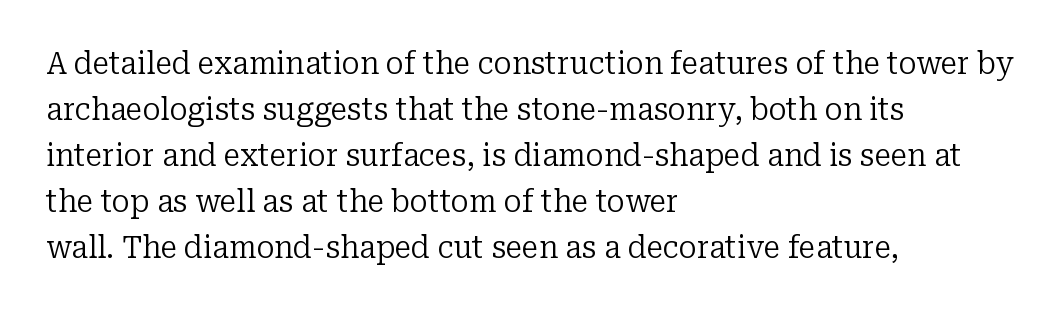
The lines in this sample share a left origin and differ only in where they stop. The rendering uses natural spacing where letterforms have individual widths. Compared with typical paragraphs, the rows here are spaced about the same. Posture: straight, roman, zero tilt. You could call the tracking neutral — neither tight nor loose. Old-style or modern, the face here clearly has serifs.
